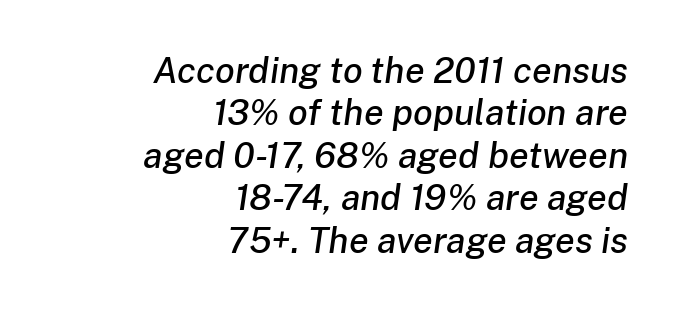
{"italic": "yes", "lean": "right", "slant_degrees": 8, "width": "normal", "stroke_contrast": "low", "x_height": "medium", "monospaced": "no", "underline": "no", "align": "right", "line_spacing_ratio": 1.18, "letter_spacing": "normal", "letter_spacing_em": 0.0, "glyph_px": 36}
